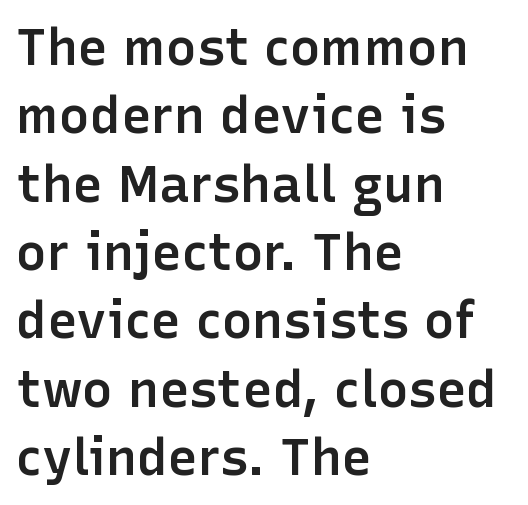
{"serif": "no", "italic": "no", "bold": "semi", "weight": "semibold", "width": "normal", "stroke_contrast": "low", "x_height": "medium", "monospaced": "no", "underline": "no", "align": "left", "line_spacing": "normal", "line_spacing_ratio": 1.34, "letter_spacing": "normal", "letter_spacing_em": 0.0, "glyph_px": 51}
